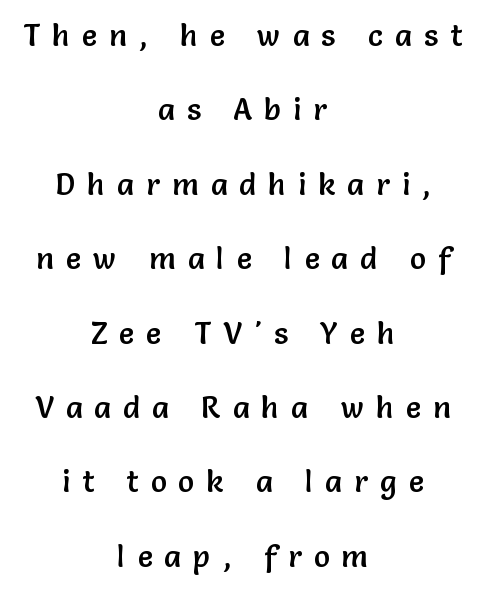
Q: Is the text italic (slanted)? A: No, it is upright.
Q: Is the typeface a serif or a sans-serif typeface? A: Sans-serif.
Q: Is the text underlined? A: No.
Q: How is the paragraph aligned? A: Centered.
Q: Is the spacing between letters normal or unusually wide? A: Unusually wide.
Q: Is the spacing between lines tight, normal or loose? A: Loose.
Q: Width (condensed, normal, or wide)? A: Normal.
Q: Stroke contrast? A: Low.
Q: x-height? A: Medium.
Q: Monospaced? A: No.
